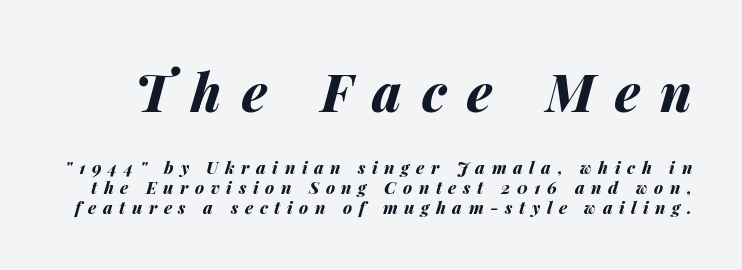
Here the first block reads like a headline and the second like body copy. Emphasis by weight is at full strength: bold. The space directly below the letters is spotless. The text carries the slant typical of an italic or oblique font. These lines have a slow, spaced-out rhythm from letter to letter.
